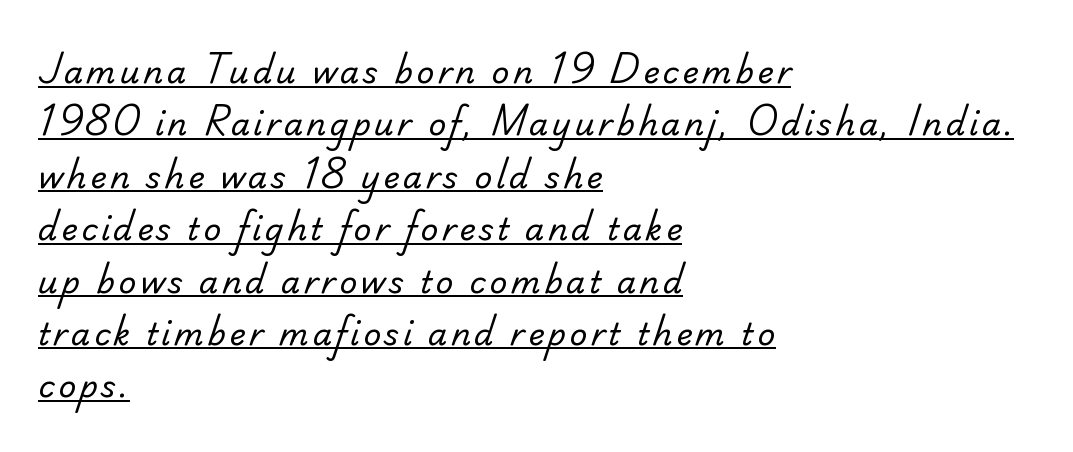
{"serif": "no", "bold": "no", "weight": "regular", "width": "normal", "stroke_contrast": "low", "x_height": "small", "monospaced": "no", "underline": "yes", "align": "left", "line_spacing": "normal", "line_spacing_ratio": 1.69, "glyph_px": 31}
